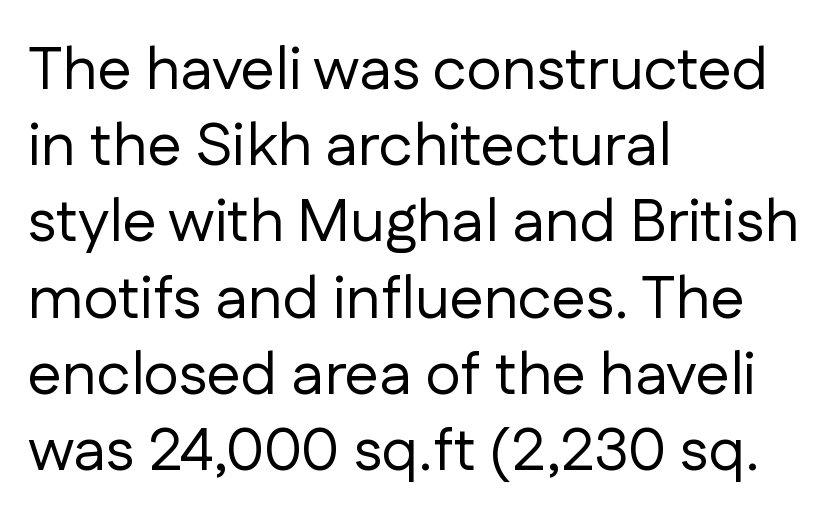
The image shows 61 px regular-weight sans-serif type, upright; set left-aligned, normal line spacing (1.25x), normal letter spacing, not underlined; low stroke contrast and a medium x-height.
